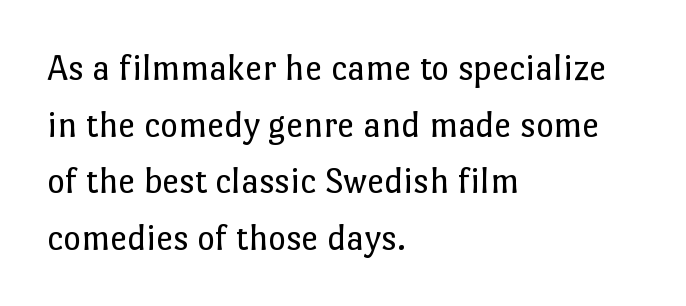
The image shows 38 px regular-weight type, upright; set left-aligned, normal line spacing (1.49x), normal letter spacing, not underlined; low stroke contrast and a medium x-height.
